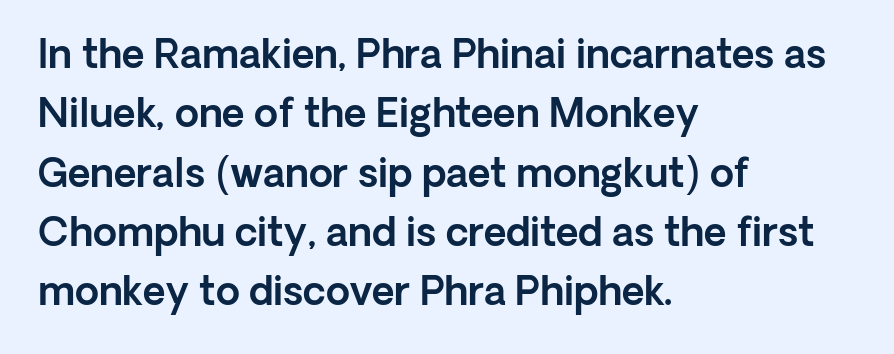
Honestly, the row spacing looks completely unremarkable. Letter spacing: default. Character widths vary here, with narrow letters taking less room than wide ones. If you drew a line through each stem, it would be perfectly vertical.
